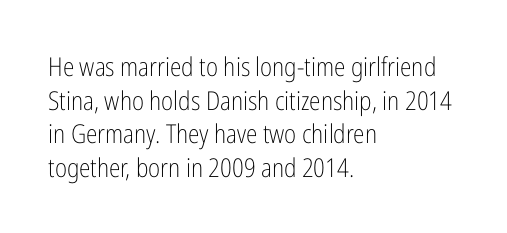
{"italic": "no", "bold": "no", "underline": "no", "align": "left", "line_spacing": "normal", "line_spacing_ratio": 1.29, "letter_spacing": "normal", "letter_spacing_em": 0.0, "glyph_px": 26}
